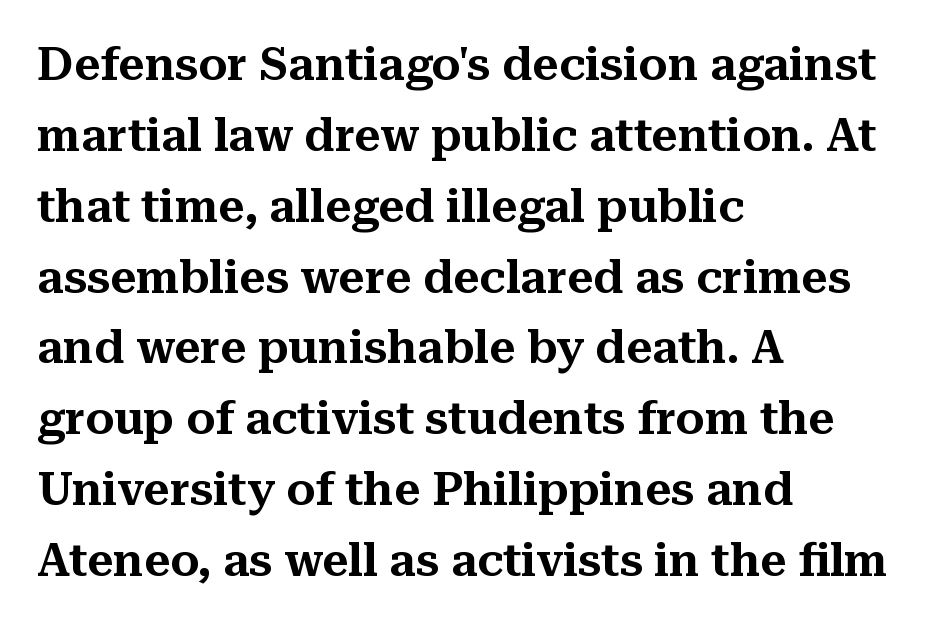
This block has exactly the height ordinary leading produces. Varying glyph widths throughout — classic text-font behaviour. The letters carry serifs — small finishing strokes at the ends of their stems. The paragraph shown leans on its left margin. Honestly, the letter spacing is just normal — you wouldn't notice it. Upright lettering throughout.
